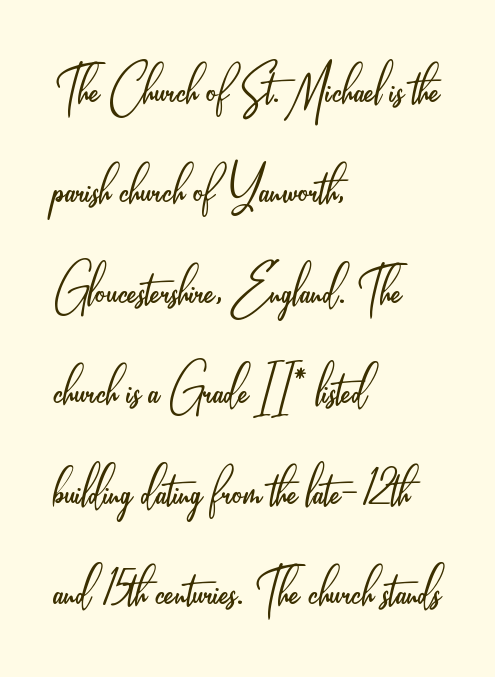
Q: Is the text bold? A: No.
Q: Is the text italic (slanted)? A: Yes.
Q: Is the typeface a serif or a sans-serif typeface? A: Sans-serif.
Q: Is the text underlined? A: No.
Q: How is the paragraph aligned? A: Left-aligned.
Q: Is the spacing between letters normal or unusually wide? A: Normal.
Q: Is the spacing between lines tight, normal or loose? A: Normal.
Q: Width (condensed, normal, or wide)? A: Condensed.
Q: Stroke contrast? A: Low.
Q: x-height? A: Small.
Q: Monospaced? A: No.
